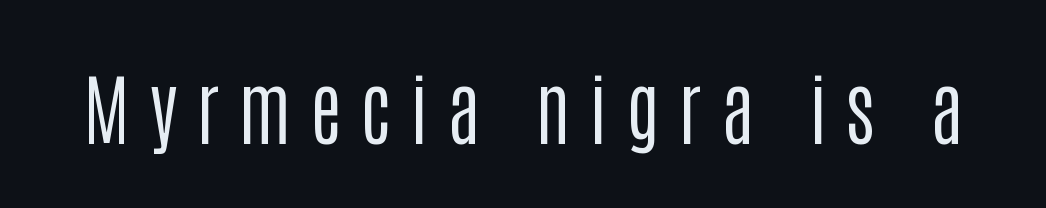
The image shows 78 px regular-weight, condensed sans-serif type, upright; set unusually wide letter spacing (+0.24 em), not underlined; low stroke contrast and a large x-height.
